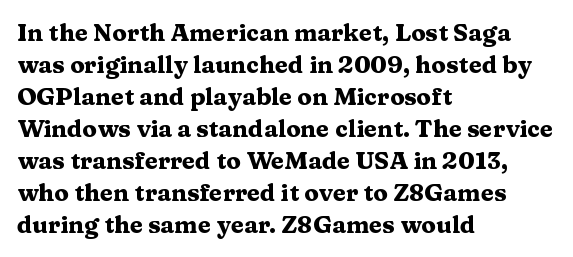
How are the letters spaced? Ordinarily, with no added tracking. Left-aligned paragraph, ragged on the right. The rows are spaced the way most documents space them. The glyphs are unaccompanied by any horizontal stroke below them. Weight check: bold — yes, fully. Ordinary non-slanted type is in use.
